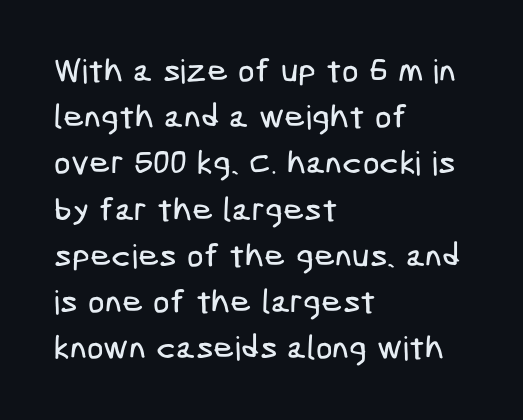
Q: Is the typeface a serif or a sans-serif typeface? A: Sans-serif.
Q: Is the text underlined? A: No.
Q: How is the paragraph aligned? A: Left-aligned.
Q: Is the spacing between letters normal or unusually wide? A: Normal.
Q: Is the spacing between lines tight, normal or loose? A: Normal.
Q: Width (condensed, normal, or wide)? A: Condensed.
Q: Stroke contrast? A: Low.
Q: x-height? A: Medium.
